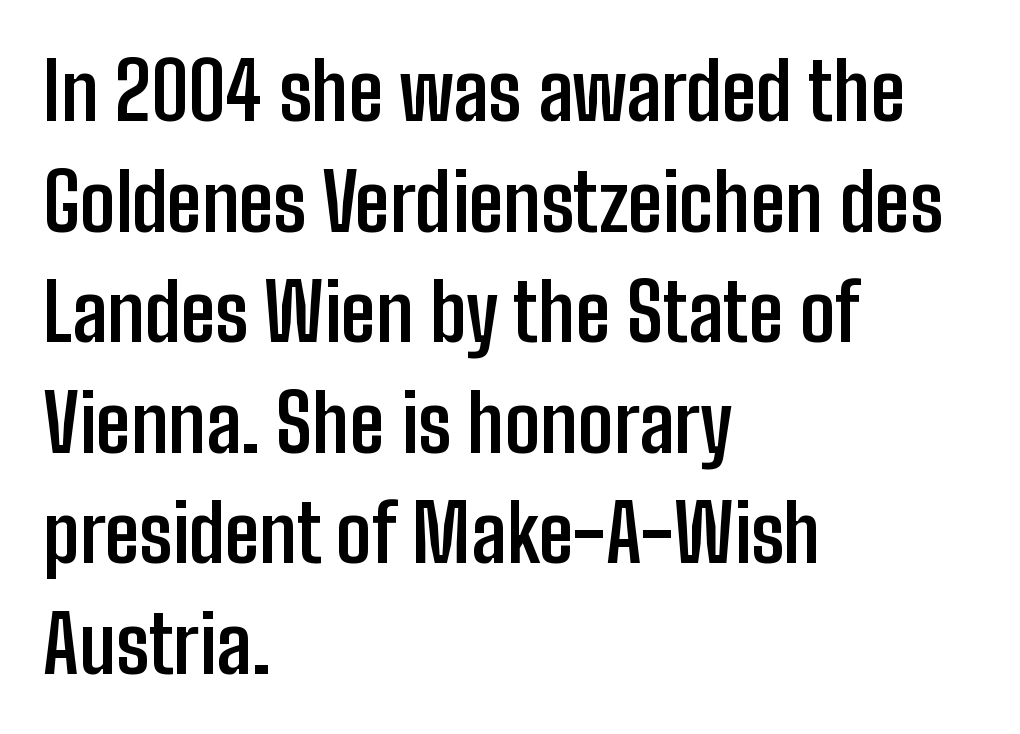
There is no visible air inserted between adjacent glyphs. In terms of leading, this rendering sits right in the middle. This is sans-serif lettering, the kind often seen on screens and signage. The lines are quadded left. Notice how thick the strokes are: this is what a full bold looks like.
